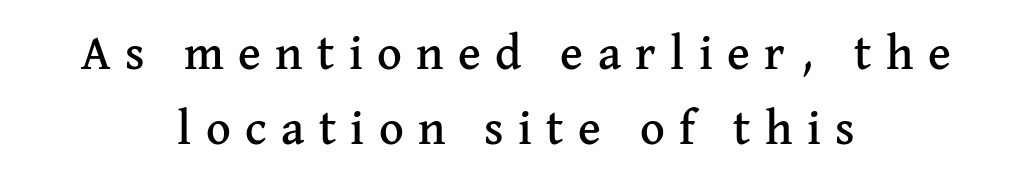
{"serif": "yes", "italic": "no", "width": "normal", "stroke_contrast": "medium", "x_height": "medium", "monospaced": "no", "underline": "no", "align": "center", "line_spacing": "normal", "line_spacing_ratio": 1.57, "letter_spacing": "wide", "letter_spacing_em": 0.3, "glyph_px": 48}
